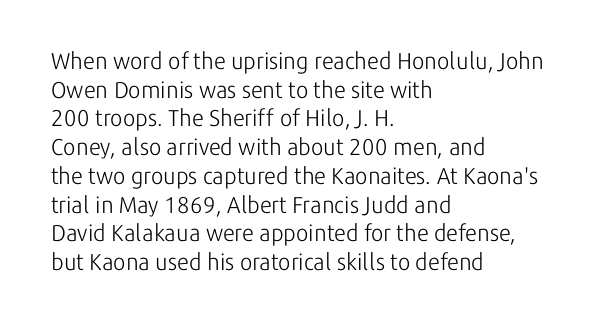
{"italic": "no", "bold": "no", "underline": "no", "align": "left", "line_spacing": "normal", "line_spacing_ratio": 1.25, "letter_spacing": "normal", "letter_spacing_em": 0.0, "glyph_px": 23}
